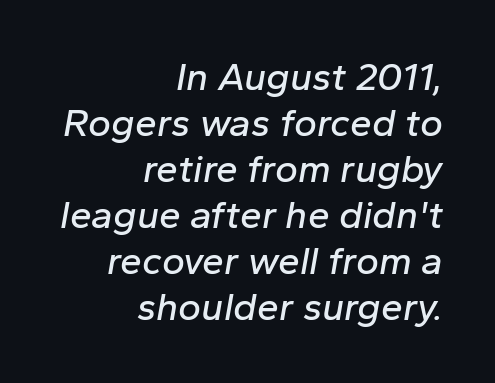
{"italic": "yes", "lean": "right", "slant_degrees": 10, "width": "normal", "stroke_contrast": "low", "x_height": "medium", "monospaced": "no", "underline": "no", "align": "right", "line_spacing_ratio": 1.18, "letter_spacing": "normal", "letter_spacing_em": 0.0, "glyph_px": 39}
